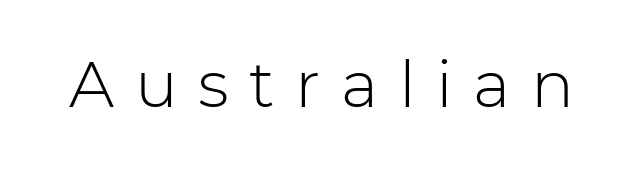
You can tell from the bare stems that sans-serif type was used. Stroke thickness stays within the range of a standard reading face or lighter. The type is letterspaced generously, with wide tracking. You could not count columns in this text — the font is proportionally spaced. You can tell it's not italic because the verticals are truly vertical.
